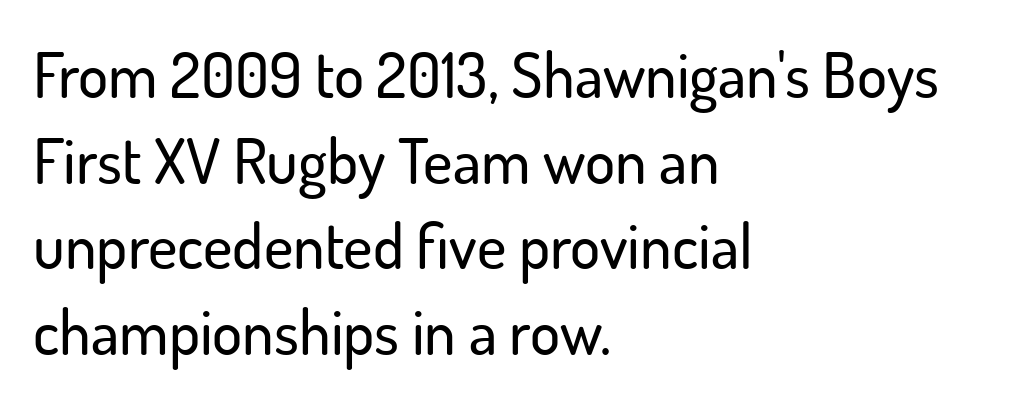
Q: Is the text italic (slanted)? A: No, it is upright.
Q: Is the typeface a serif or a sans-serif typeface? A: Sans-serif.
Q: Is the text underlined? A: No.
Q: How is the paragraph aligned? A: Left-aligned.
Q: Is the spacing between letters normal or unusually wide? A: Normal.
Q: Is the spacing between lines tight, normal or loose? A: Normal.
Q: Width (condensed, normal, or wide)? A: Normal.
Q: Stroke contrast? A: Low.
Q: x-height? A: Small.
Q: Monospaced? A: No.
